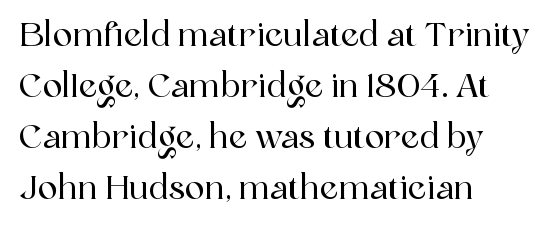
{"serif": "yes", "italic": "no", "width": "normal", "x_height": "medium", "monospaced": "no", "underline": "no", "align": "left", "line_spacing": "normal", "line_spacing_ratio": 1.55, "letter_spacing": "normal", "letter_spacing_em": 0.0, "glyph_px": 33}
